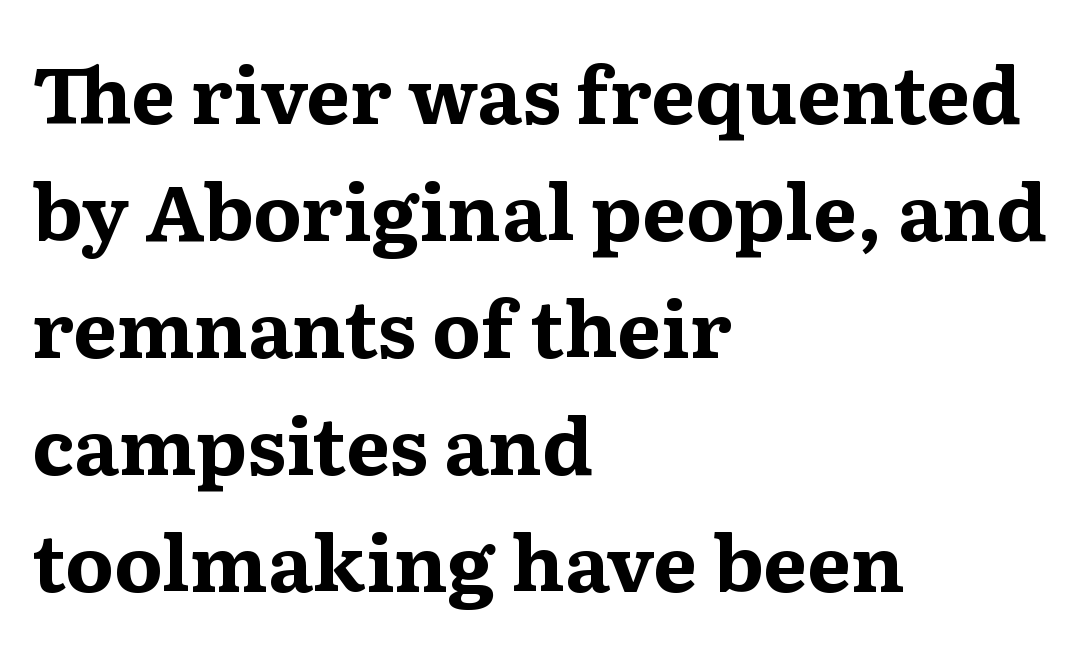
The image shows 78 px bold, wide serif type, upright; set left-aligned, normal line spacing (1.5x), normal letter spacing, not underlined; medium stroke contrast and a medium x-height.
